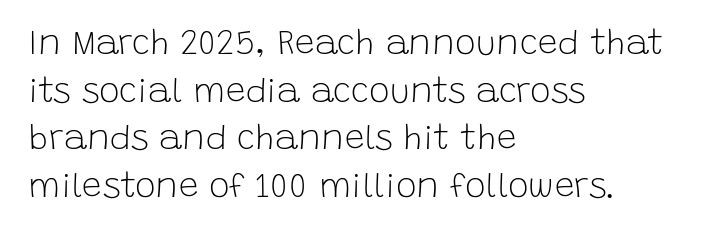
The image shows 35 px light sans-serif type, upright; set left-aligned, normal line spacing (1.36x), normal letter spacing, not underlined; low stroke contrast and a large x-height.
